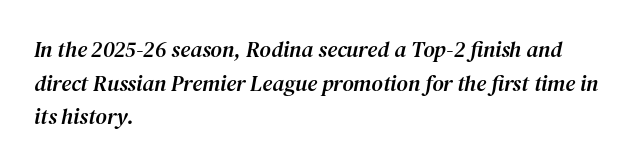
Style check: oblique. One glance says typical: line gaps are just what's usual. The passage is arranged the way most books set body copy — flush left. The rendering keeps characters at their native spacing. Only glyphs here, with clear space below each row.
